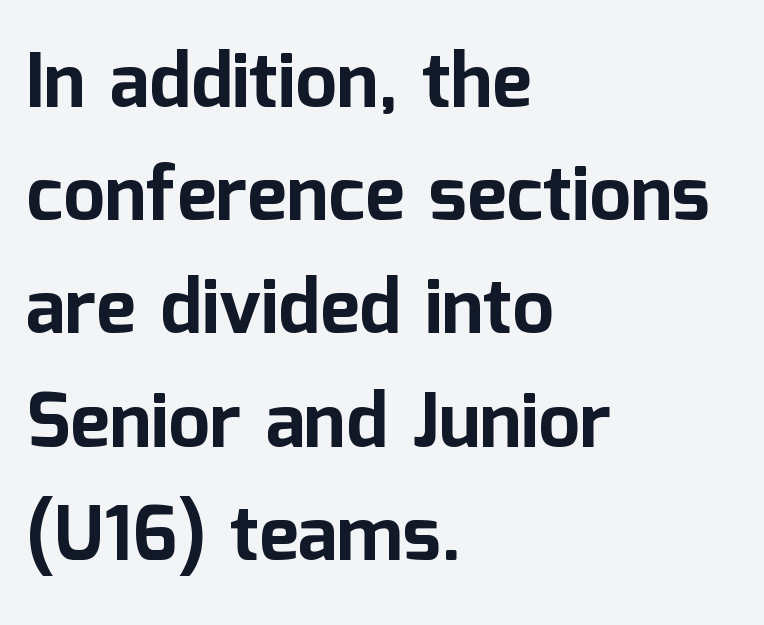
{"serif": "no", "italic": "no", "bold": "yes", "weight": "bold", "width": "normal", "stroke_contrast": "low", "x_height": "medium", "monospaced": "no", "underline": "no", "align": "left", "line_spacing": "normal", "line_spacing_ratio": 1.51, "letter_spacing": "normal", "letter_spacing_em": 0.0, "glyph_px": 75}
